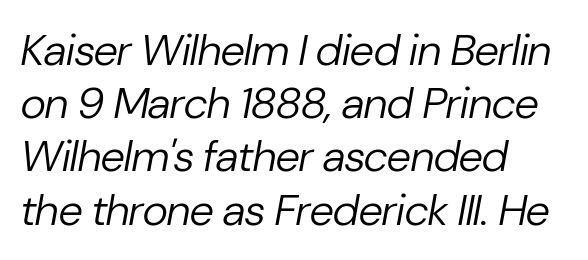
Q: Is the text bold? A: No.
Q: Is the text italic (slanted)? A: Yes, it leans right by about 10 degrees.
Q: Is the text underlined? A: No.
Q: How is the paragraph aligned? A: Left-aligned.
Q: Is the spacing between letters normal or unusually wide? A: Normal.
Q: Width (condensed, normal, or wide)? A: Normal.
Q: Stroke contrast? A: Low.
Q: x-height? A: Medium.
Q: Monospaced? A: No.
